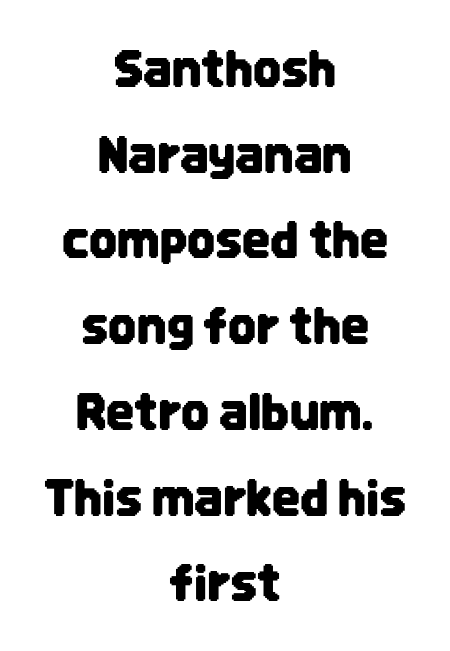
Q: Is the text italic (slanted)? A: No, it is upright.
Q: Is the typeface a serif or a sans-serif typeface? A: Sans-serif.
Q: Is the text underlined? A: No.
Q: How is the paragraph aligned? A: Centered.
Q: Is the spacing between letters normal or unusually wide? A: Normal.
Q: Width (condensed, normal, or wide)? A: Condensed.
Q: Stroke contrast? A: Low.
Q: x-height? A: Large.
Q: Monospaced? A: No.
